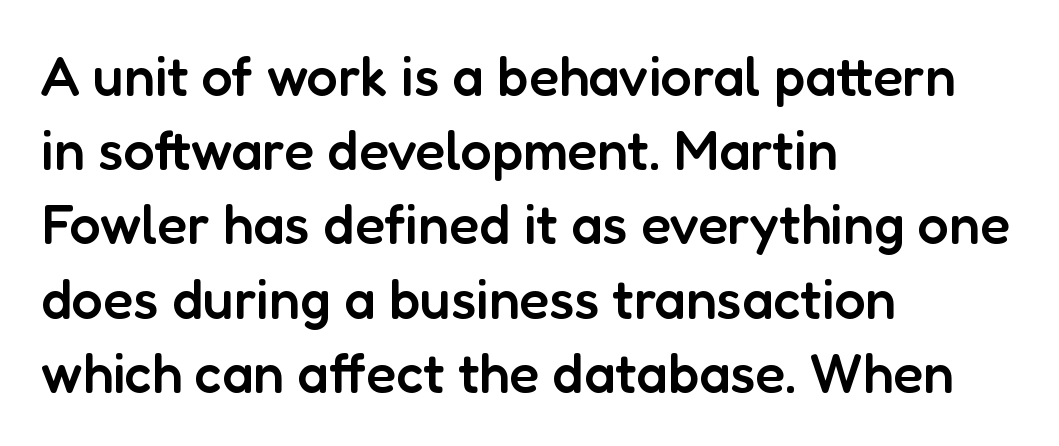
{"serif": "no", "italic": "no", "bold": "semi", "weight": "semibold", "width": "normal", "stroke_contrast": "low", "x_height": "medium", "monospaced": "no", "underline": "no", "align": "left", "line_spacing": "normal", "line_spacing_ratio": 1.35, "letter_spacing": "normal", "letter_spacing_em": 0.0, "glyph_px": 55}
